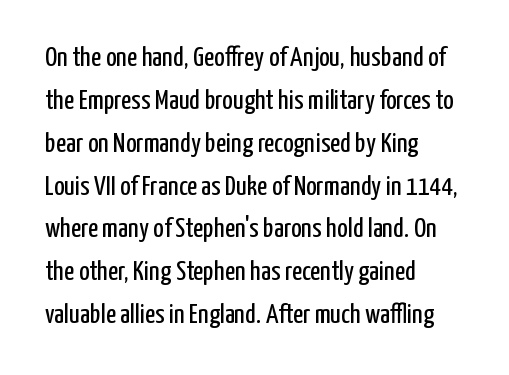
{"serif": "no", "italic": "no", "bold": "no", "weight": "regular", "width": "condensed", "stroke_contrast": "low", "x_height": "medium", "monospaced": "no", "underline": "no", "align": "left", "line_spacing": "normal", "line_spacing_ratio": 1.53, "letter_spacing": "normal", "letter_spacing_em": 0.0, "glyph_px": 28}
